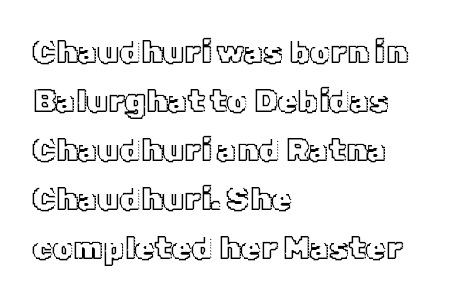
Q: Is the text italic (slanted)? A: No, it is upright.
Q: Is the text underlined? A: No.
Q: How is the paragraph aligned? A: Left-aligned.
Q: Is the spacing between letters normal or unusually wide? A: Normal.
Q: Is the spacing between lines tight, normal or loose? A: Normal.
Q: Width (condensed, normal, or wide)? A: Normal.
Q: x-height? A: Medium.
Q: Monospaced? A: No.
